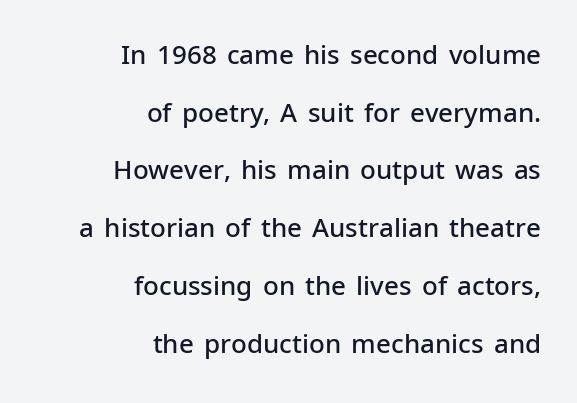
How heavy is the stroke? Medium-heavy — a semibold, shy of bold. Layout note: lines flush right. The passage shown has conventional tracking throughout. The string is rendered with underlining switched off. This sample uses an upright cut, with every glyph sitting square on the baseline.
